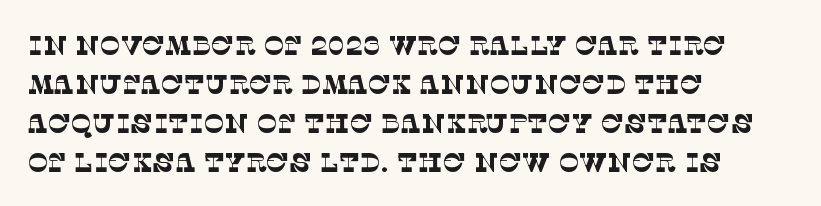
Q: Is the text bold? A: No.
Q: Is the text underlined? A: No.
Q: How is the paragraph aligned? A: Left-aligned.
Q: Is the spacing between letters normal or unusually wide? A: Normal.
Q: Is the spacing between lines tight, normal or loose? A: Normal.
